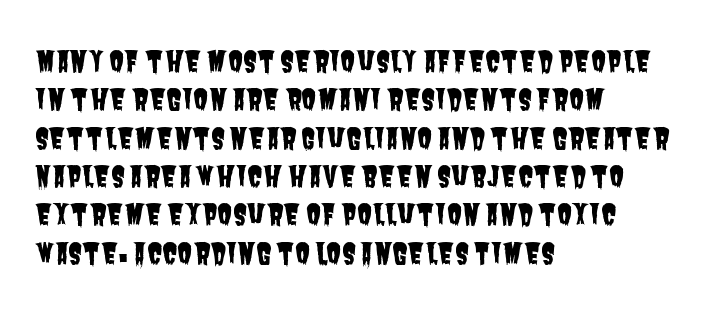
Words appear dense and cohesive because spacing is normal. The line-height multiplier appears to be the usual default. Descender tails drop into unmarked territory. The lines in this sample share a left origin and differ only in where they stop.
